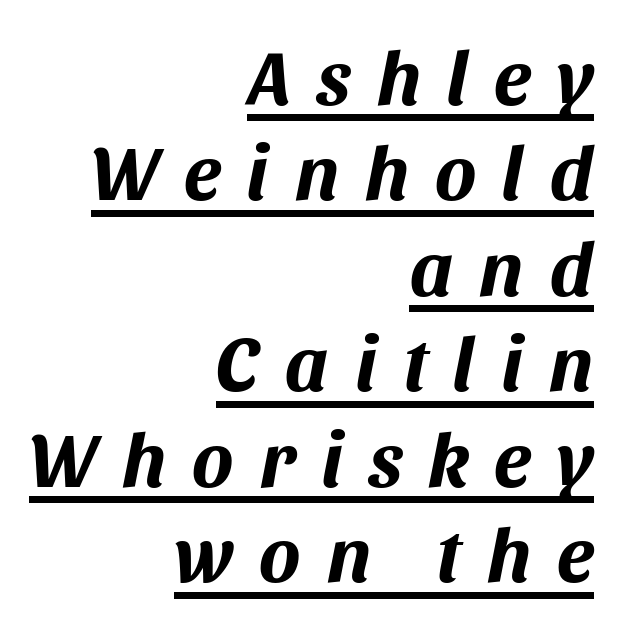
Q: Is the text bold? A: Yes.
Q: Is the text italic (slanted)? A: Yes, it leans right by about 11 degrees.
Q: Is the text underlined? A: Yes.
Q: How is the paragraph aligned? A: Right-aligned.
Q: Is the spacing between letters normal or unusually wide? A: Unusually wide.
Q: Width (condensed, normal, or wide)? A: Normal.
Q: Stroke contrast? A: Medium.
Q: x-height? A: Large.
Q: Monospaced? A: No.
